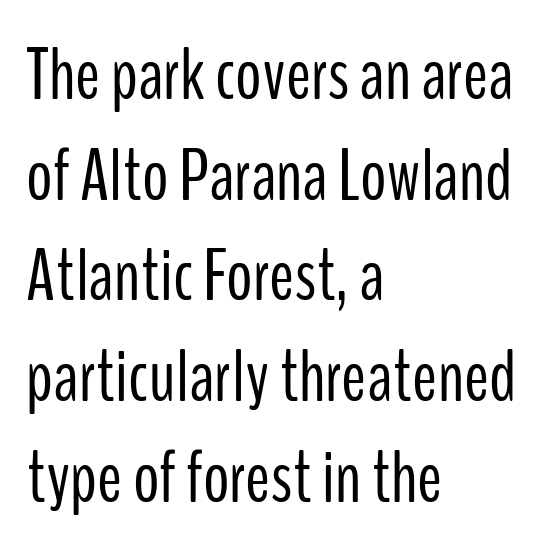
The image shows 74 px light, condensed sans-serif type, upright; set left-aligned, normal line spacing (1.36x), normal letter spacing, not underlined; low stroke contrast and a medium x-height.
